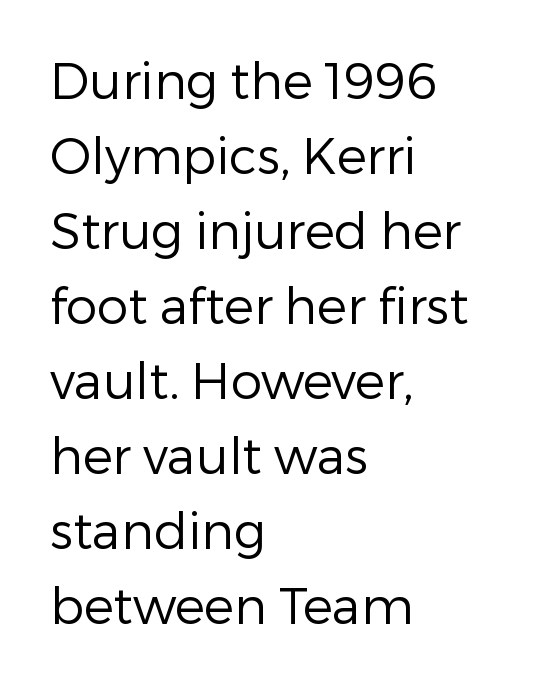
Q: Is the text bold? A: No.
Q: Is the text italic (slanted)? A: No, it is upright.
Q: Is the typeface a serif or a sans-serif typeface? A: Sans-serif.
Q: Is the text underlined? A: No.
Q: How is the paragraph aligned? A: Left-aligned.
Q: Is the spacing between letters normal or unusually wide? A: Normal.
Q: Is the spacing between lines tight, normal or loose? A: Normal.
Q: Width (condensed, normal, or wide)? A: Normal.
Q: Stroke contrast? A: Low.
Q: x-height? A: Medium.
Q: Monospaced? A: No.
